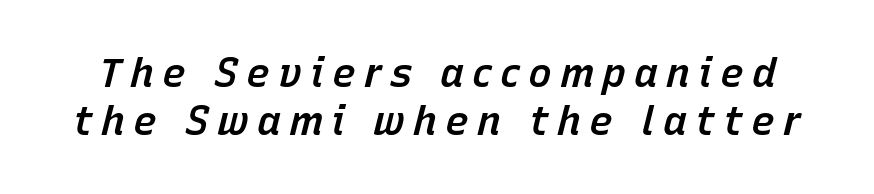
Looks like regular typesetting: each glyph gets only the width it needs. Typesetter's note: demi weight, one step under bold. Nobody drew a line under any word here. Italic: yes, the glyphs are oblique. Words appear elongated and porous because spacing is wide.
